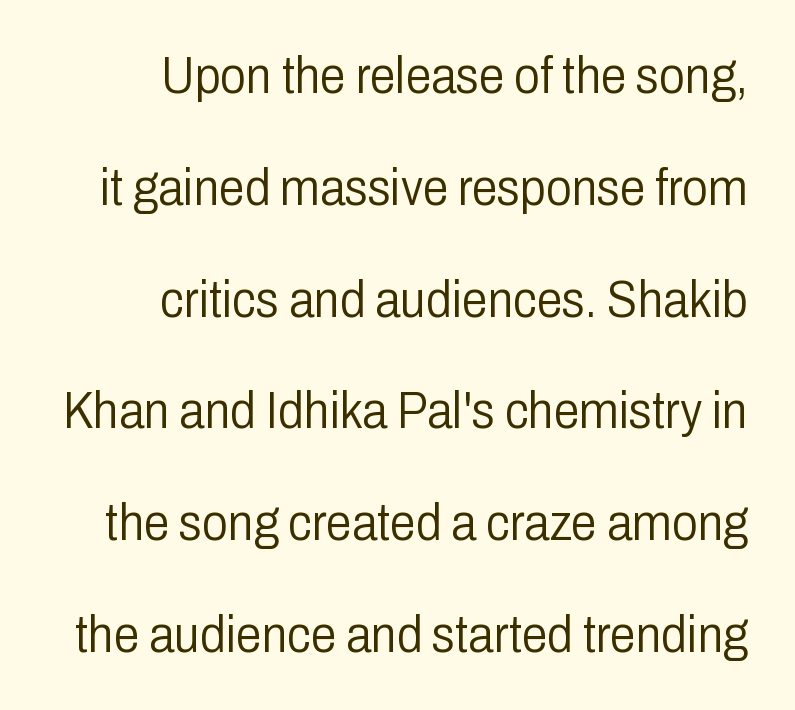
{"serif": "no", "italic": "no", "bold": "no", "weight": "light", "width": "condensed", "stroke_contrast": "low", "x_height": "medium", "monospaced": "no", "underline": "no", "align": "right", "line_spacing": "loose", "line_spacing_ratio": 2.15, "letter_spacing": "normal", "letter_spacing_em": 0.0, "glyph_px": 52}
